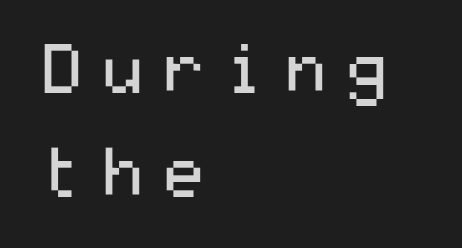
Q: Is the text bold? A: No.
Q: Is the text italic (slanted)? A: No, it is upright.
Q: Is the typeface a serif or a sans-serif typeface? A: Sans-serif.
Q: Is the text underlined? A: No.
Q: How is the paragraph aligned? A: Left-aligned.
Q: Is the spacing between letters normal or unusually wide? A: Unusually wide.
Q: Is the spacing between lines tight, normal or loose? A: Normal.
Q: Width (condensed, normal, or wide)? A: Wide.
Q: Stroke contrast? A: Medium.
Q: x-height? A: Medium.
